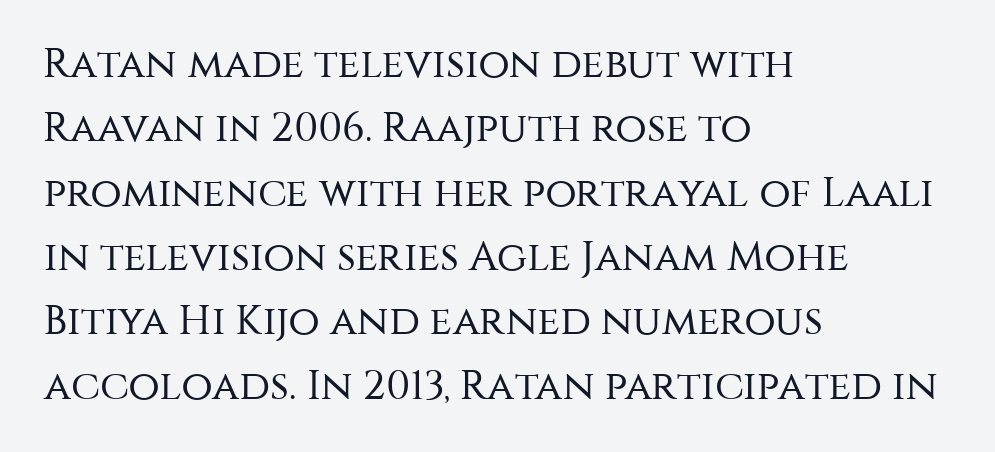
Q: Is the text bold? A: No.
Q: Is the text italic (slanted)? A: No, it is upright.
Q: Is the typeface a serif or a sans-serif typeface? A: Sans-serif.
Q: Is the text underlined? A: No.
Q: How is the paragraph aligned? A: Left-aligned.
Q: Is the spacing between letters normal or unusually wide? A: Normal.
Q: Is the spacing between lines tight, normal or loose? A: Normal.
Q: Width (condensed, normal, or wide)? A: Normal.
Q: Stroke contrast? A: Medium.
Q: x-height? A: Large.
Q: Monospaced? A: No.
